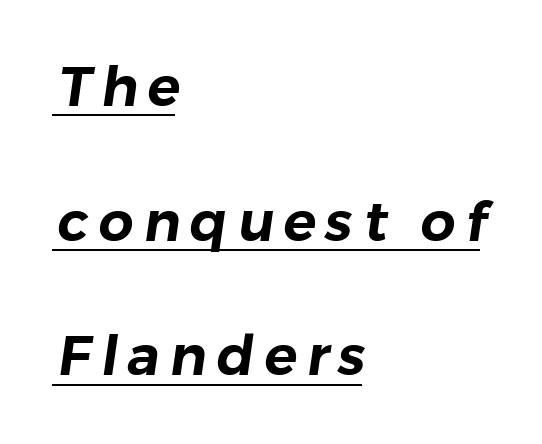
How would I describe the line gaps? Wide and relaxed. A baseline rule has been typeset under these characters. Typographically, this falls in the sans-serif category. Is this a fixed-width face? No — the glyphs have proportional, varying widths.
